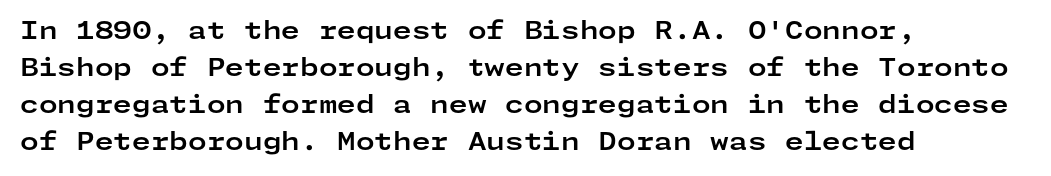
The image shows 24 px bold type, upright; set left-aligned, normal line spacing (1.54x), normal letter spacing, not underlined.
